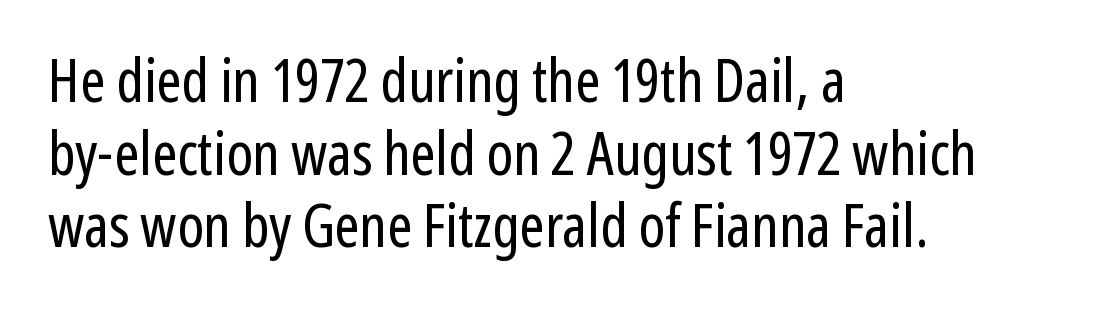
{"serif": "no", "italic": "no", "bold": "no", "weight": "regular", "width": "condensed", "stroke_contrast": "low", "x_height": "medium", "monospaced": "no", "underline": "no", "align": "left", "line_spacing_ratio": 1.21, "letter_spacing": "normal", "letter_spacing_em": 0.0, "glyph_px": 60}
